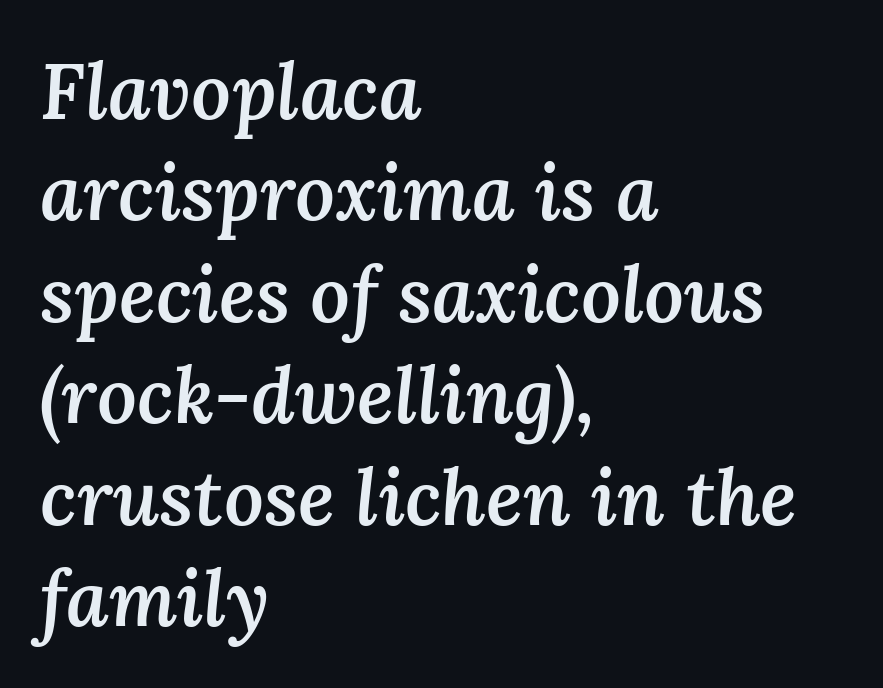
The image shows 78 px semibold type, italic (leaning right); set left-aligned, normal line spacing (1.3x), normal letter spacing, not underlined; medium stroke contrast and a medium x-height.
